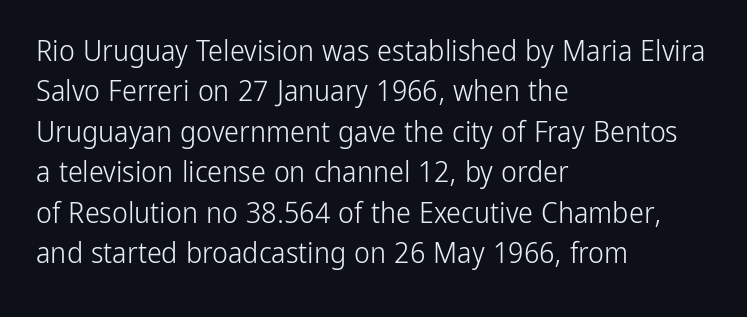
Q: Is the text bold? A: No.
Q: Is the text italic (slanted)? A: No, it is upright.
Q: Is the typeface a serif or a sans-serif typeface? A: Sans-serif.
Q: Is the text underlined? A: No.
Q: How is the paragraph aligned? A: Left-aligned.
Q: Is the spacing between letters normal or unusually wide? A: Normal.
Q: Is the spacing between lines tight, normal or loose? A: Normal.
Q: Width (condensed, normal, or wide)? A: Condensed.
Q: Stroke contrast? A: Low.
Q: x-height? A: Medium.
Q: Monospaced? A: No.
